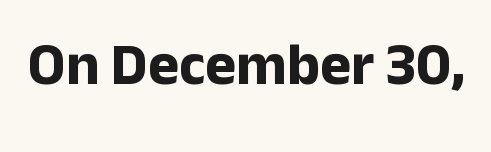
The image shows 59 px bold sans-serif type, upright; set normal letter spacing, not underlined; low stroke contrast and a medium x-height.
